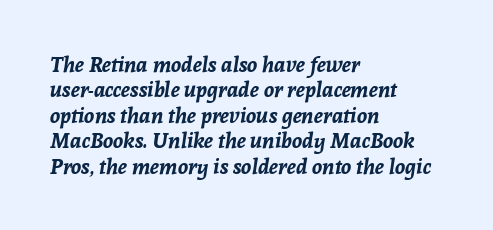
The letters are slanted; this is an italic face. Caption: standard tracking, unaltered. The baseline area is clear. Bold? Absolutely — the strokes are thick and heavy.
